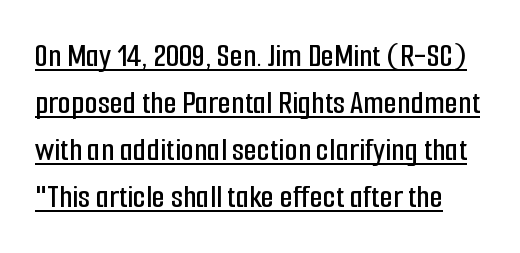
The image shows 34 px condensed sans-serif type, upright; set normal line spacing (1.38x), normal letter spacing, underlined; low stroke contrast and a medium x-height.
